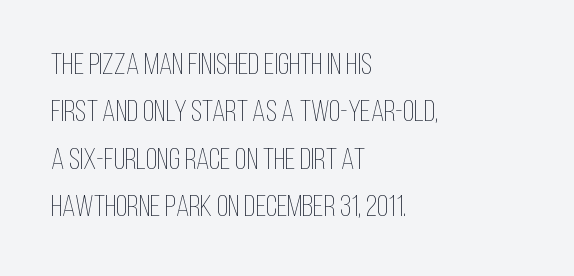
Character widths vary here, with narrow letters taking less room than wide ones. These lines keep a tight, regular rhythm from letter to letter. Check under the words: just untouched page. The setting favours the left margin, as ordinary paragraphs usually do.
